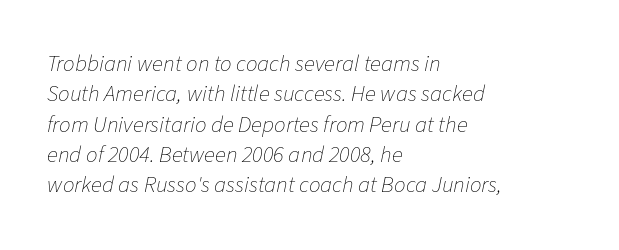
The typography opts for an oblique posture over an upright one. Characters follow at the spacing the type designer built in. This reads as an unemphasized weight, regular at the heaviest. Normally led — the rows are evenly, conventionally spaced. Letters rest on an invisible, unmarked baseline.
